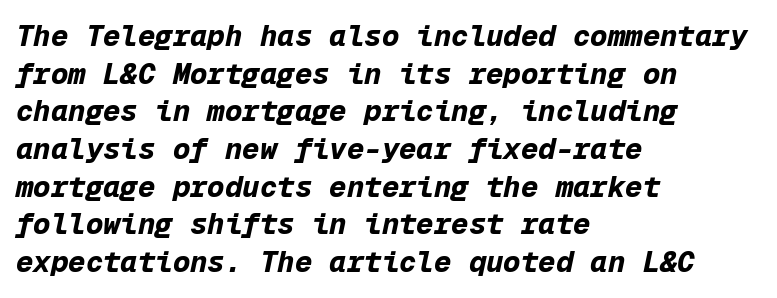
Nothing unusual about the tracking: characters are spaced as the font intends. Note the uniform advance width — an 'i' takes as much space as an 'm'. The glyphs look as if they've been sheared to an angle. Each new line begins a customary step beneath the previous one. A classic flush-left, rag-right setting is used for this passage.
